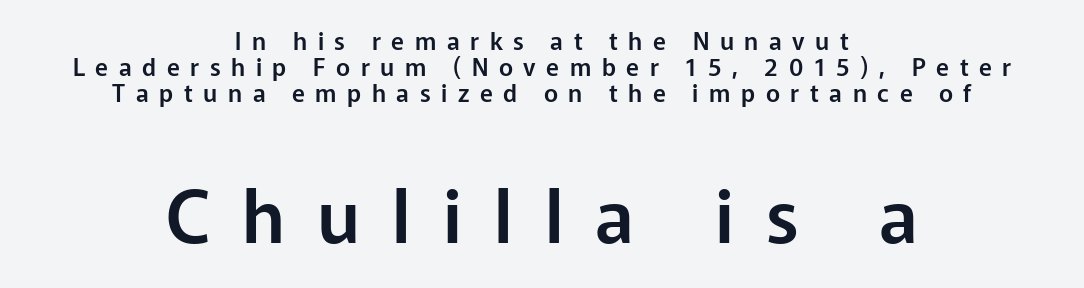
{"serif": "no", "italic": "no", "width": "normal", "stroke_contrast": "low", "x_height": "medium", "monospaced": "no", "underline": "no", "align": "center", "line_spacing": "tight", "line_spacing_ratio": 1.08, "letter_spacing": "wide", "letter_spacing_em": 0.44, "larger_block": "second", "size_ratio": 3.04, "glyph_px": 73}
